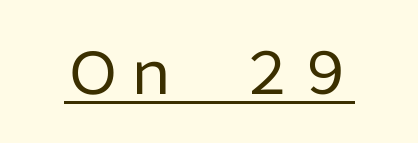
The image shows 58 px regular-weight sans-serif type, upright; set normal letter spacing, underlined; low stroke contrast and a medium x-height.
